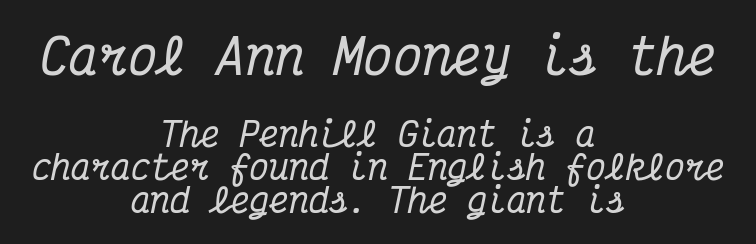
{"serif": "yes", "italic": "yes", "lean": "right", "slant_degrees": 12, "width": "condensed", "stroke_contrast": "medium", "x_height": "medium", "monospaced": "yes", "underline": "no", "align": "center", "line_spacing": "tight", "line_spacing_ratio": 1.01, "letter_spacing": "normal", "letter_spacing_em": 0.0, "larger_block": "first", "size_ratio": 1.48, "glyph_px": 49}
